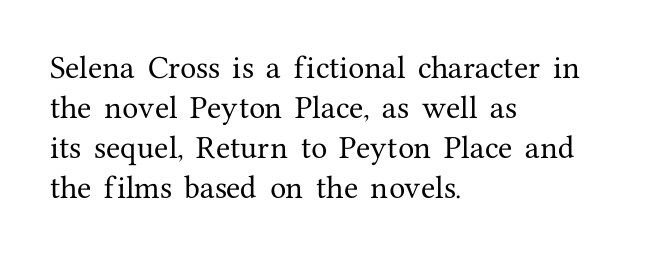
Q: Is the text italic (slanted)? A: No, it is upright.
Q: Is the text underlined? A: No.
Q: How is the paragraph aligned? A: Left-aligned.
Q: Is the spacing between letters normal or unusually wide? A: Normal.
Q: Is the spacing between lines tight, normal or loose? A: Normal.
